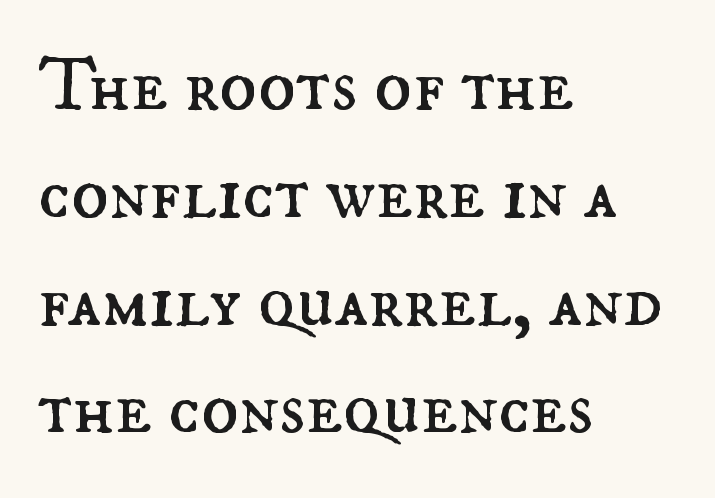
Q: Is the text bold? A: No.
Q: Is the text italic (slanted)? A: No, it is upright.
Q: Is the text underlined? A: No.
Q: How is the paragraph aligned? A: Left-aligned.
Q: Is the spacing between letters normal or unusually wide? A: Normal.
Q: Is the spacing between lines tight, normal or loose? A: Normal.
Q: Width (condensed, normal, or wide)? A: Normal.
Q: Stroke contrast? A: Medium.
Q: x-height? A: Small.
Q: Monospaced? A: No.
